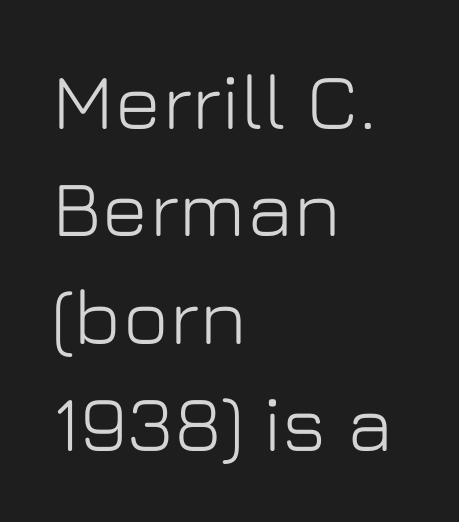
Q: Is the text italic (slanted)? A: No, it is upright.
Q: Is the typeface a serif or a sans-serif typeface? A: Sans-serif.
Q: Is the text underlined? A: No.
Q: How is the paragraph aligned? A: Left-aligned.
Q: Is the spacing between letters normal or unusually wide? A: Normal.
Q: Is the spacing between lines tight, normal or loose? A: Normal.
Q: Width (condensed, normal, or wide)? A: Normal.
Q: Stroke contrast? A: Low.
Q: x-height? A: Medium.
Q: Monospaced? A: No.
